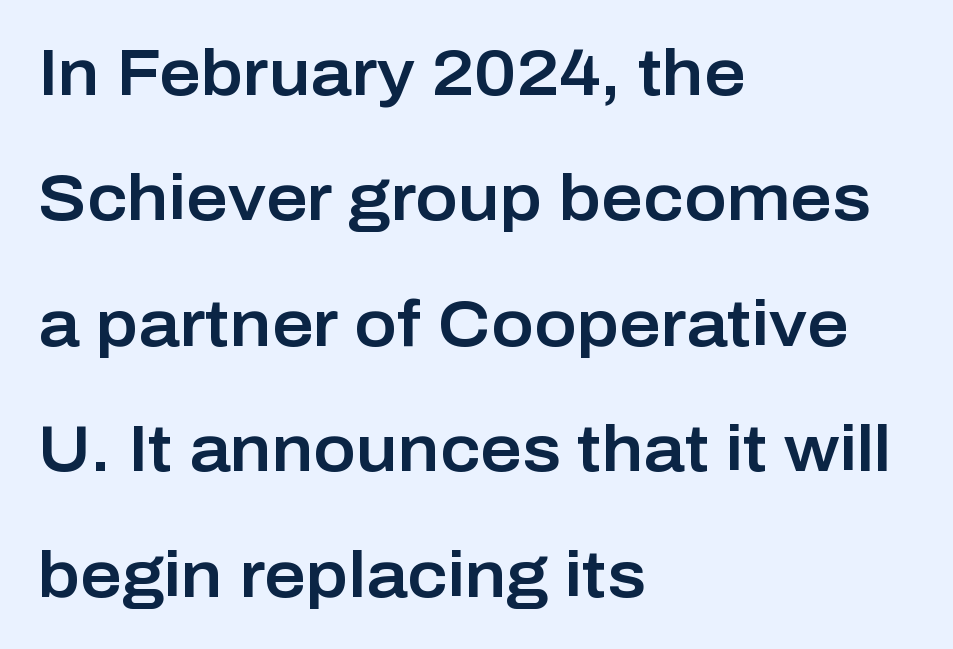
Airy leading. The face used here is proportionally spaced, like ordinary book or web type. The type family on display is of the sans-serif kind. Visually the block forms a straight wall on the left and a jagged coastline on the right. Underline: absent.
